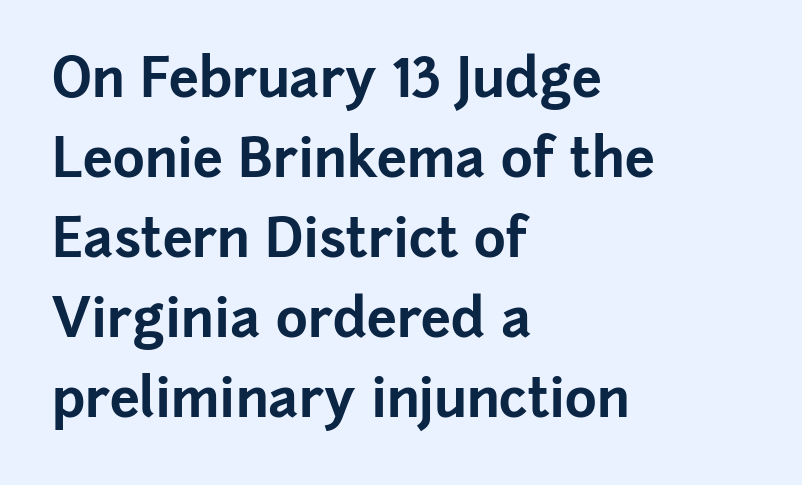
Successive baselines arrive at the customary interval. Standard letterfit; no display-style spreading of the glyphs. Stroke thickness is high; the sample reads as a true bold. These lines are rendered in a variable-pitch font. Rendered with straight, roman letterforms.
